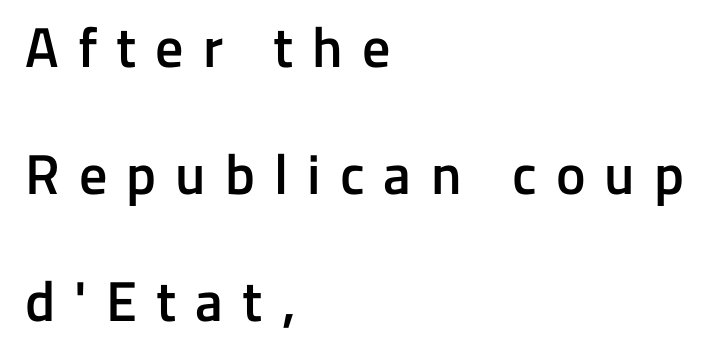
This is moderately heavy type, rendered in semibold. The typesetter chose a ragged-right arrangement here. Style check: upright. Is there much room between lines? Yes — plenty of vertical air separates them. How are the letters spaced? Widely, with obvious added tracking. The foot of each line stays bare and open.
